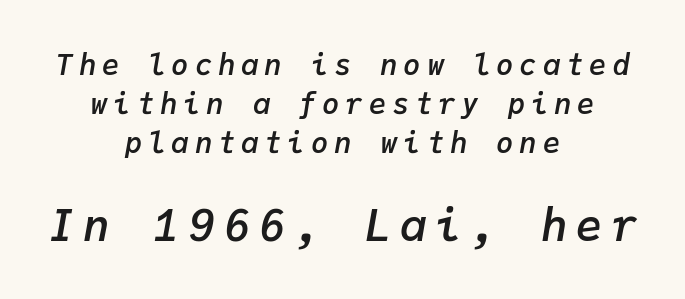
Q: Is the text bold? A: Semi-bold.
Q: Is the text italic (slanted)? A: Yes, it leans right by about 9 degrees.
Q: Is the text underlined? A: No.
Q: How is the paragraph aligned? A: Centered.
Q: Is the spacing between letters normal or unusually wide? A: Unusually wide.
Q: Is the spacing between lines tight, normal or loose? A: Normal.
Q: Which block of text is set in a larger size, the first (top) or the second (bottom)? A: The second (bottom) one.
Q: Width (condensed, normal, or wide)? A: Normal.
Q: Stroke contrast? A: Low.
Q: x-height? A: Medium.
Q: Monospaced? A: Yes.
